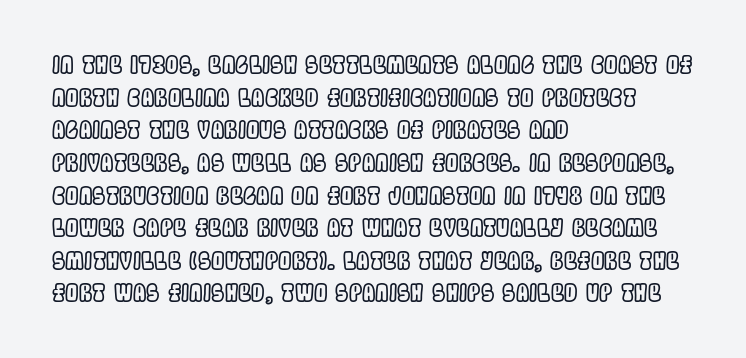
{"italic": "no", "underline": "no", "align": "left", "line_spacing": "normal", "line_spacing_ratio": 1.36, "letter_spacing": "normal", "letter_spacing_em": 0.0, "glyph_px": 24}
